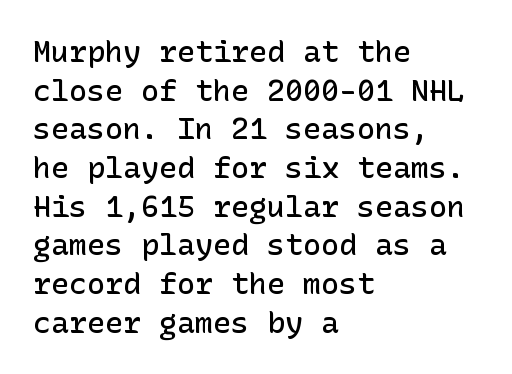
Inter-character spacing is left at the font's built-in metrics. Rows of type keep a routine distance in the vertical direction. The paragraph has a hard left edge and a soft right edge. Rendered with straight, roman letterforms.
